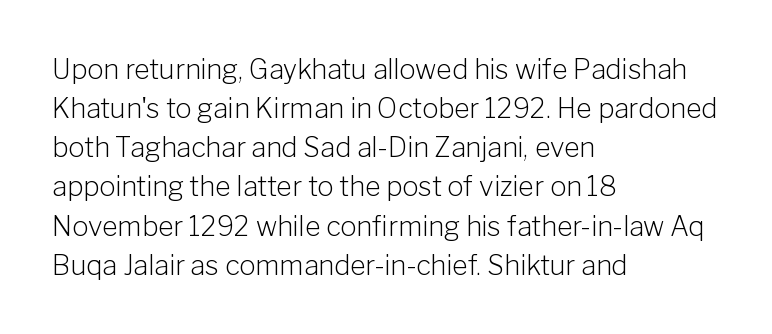
{"italic": "no", "bold": "no", "underline": "no", "align": "left", "line_spacing": "normal", "line_spacing_ratio": 1.45, "letter_spacing": "normal", "letter_spacing_em": 0.0, "glyph_px": 27}
